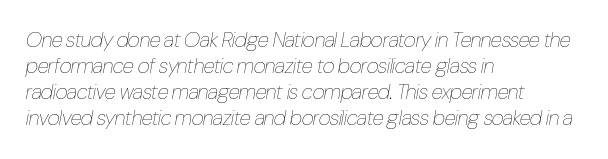
The image shows 21 px text type, italic (leaning right); set left-aligned, line spacing 1.24x, normal letter spacing, not underlined.
